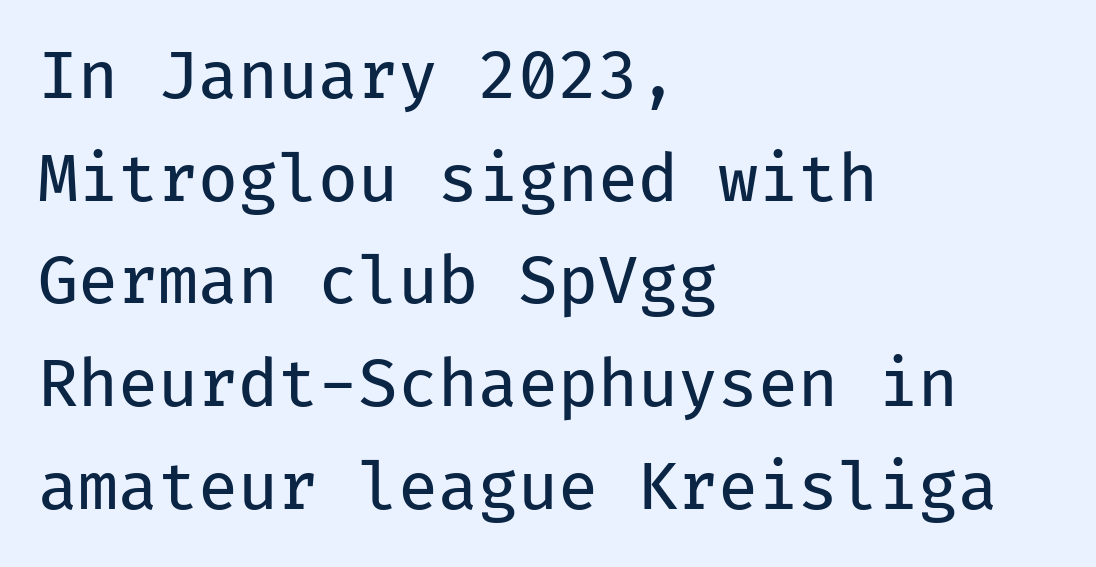
Q: Is the text bold? A: No.
Q: Is the text italic (slanted)? A: No, it is upright.
Q: Is the typeface a serif or a sans-serif typeface? A: Sans-serif.
Q: Is the text underlined? A: No.
Q: How is the paragraph aligned? A: Left-aligned.
Q: Is the spacing between letters normal or unusually wide? A: Normal.
Q: Is the spacing between lines tight, normal or loose? A: Normal.
Q: Width (condensed, normal, or wide)? A: Normal.
Q: Stroke contrast? A: Low.
Q: x-height? A: Medium.
Q: Monospaced? A: Yes.
